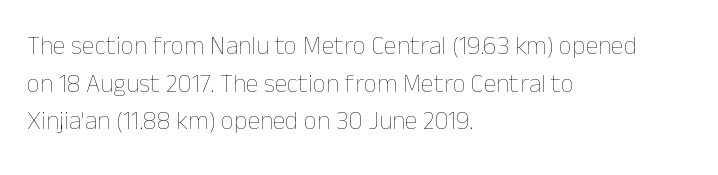
The image shows 26 px text type, upright; set left-aligned, normal line spacing (1.45x), normal letter spacing, not underlined.
